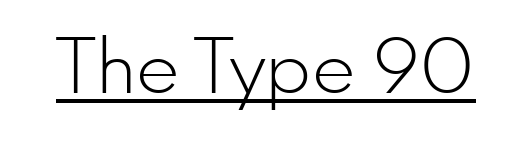
The image shows 74 px light sans-serif type, upright; set normal letter spacing, underlined; low stroke contrast and a small x-height.
